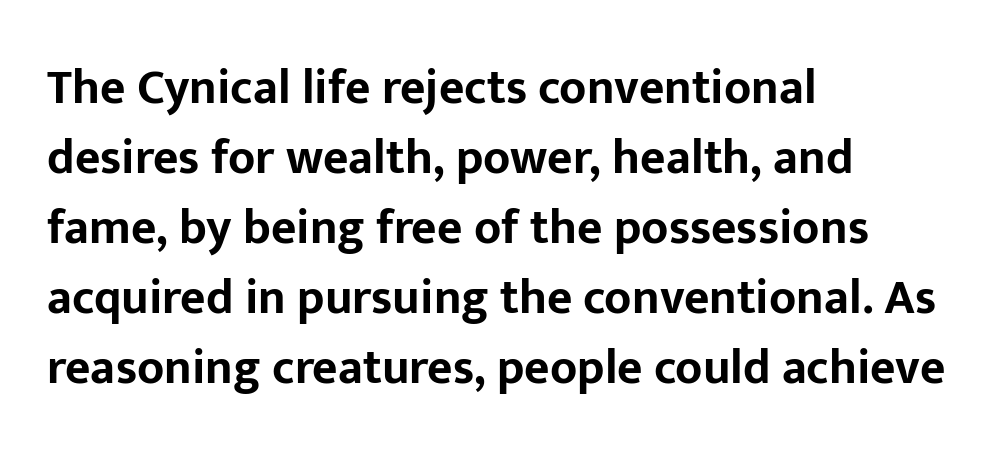
The rendering uses natural spacing where letterforms have individual widths. Is this a sans? Yes — the strokes have no serifs. In terms of posture, this sample is upright. The ragged edge is on the right, which tells us the setting is flush left. Here the glyphs are tracked normally, forming tight word shapes.
